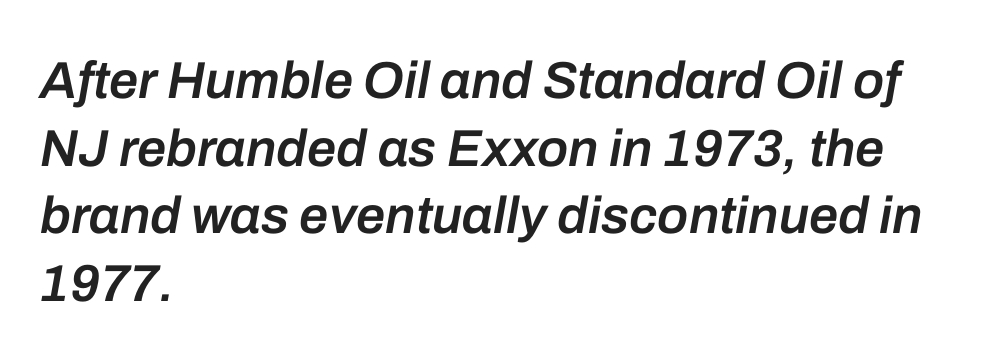
If you drew a ruler down the left edge, every line would touch it. Spacing verdict: proportional, widths tailored to each character. The letters are slanted; this is an italic face. Is the type bold? Partly — it's a semibold, heavier than regular but not fully bold. Underlining? Definitely not there. Evenly set lines give the paragraph a standard silhouette.
